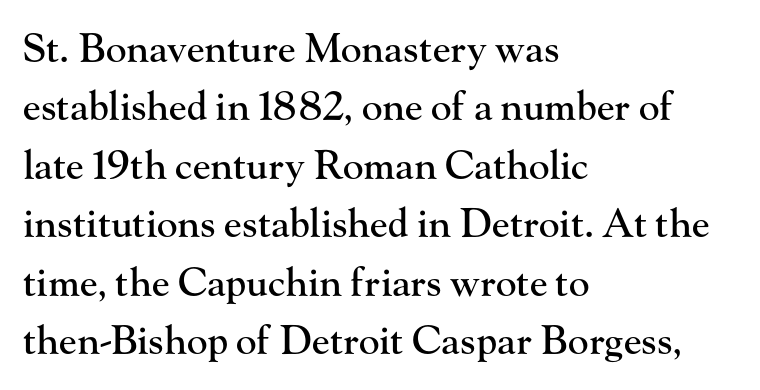
Q: Is the text italic (slanted)? A: No, it is upright.
Q: Is the typeface a serif or a sans-serif typeface? A: Serif.
Q: Is the text underlined? A: No.
Q: How is the paragraph aligned? A: Left-aligned.
Q: Is the spacing between letters normal or unusually wide? A: Normal.
Q: Is the spacing between lines tight, normal or loose? A: Normal.
Q: Width (condensed, normal, or wide)? A: Normal.
Q: Stroke contrast? A: High.
Q: x-height? A: Small.
Q: Monospaced? A: No.
